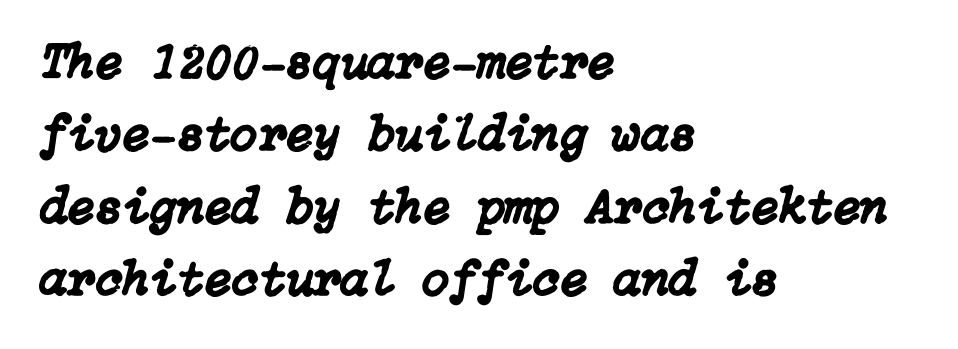
{"italic": "yes", "lean": "right", "slant_degrees": 15, "width": "normal", "stroke_contrast": "low", "x_height": "medium", "underline": "no", "align": "left", "line_spacing": "normal", "line_spacing_ratio": 1.45, "letter_spacing": "normal", "letter_spacing_em": 0.0, "glyph_px": 50}
